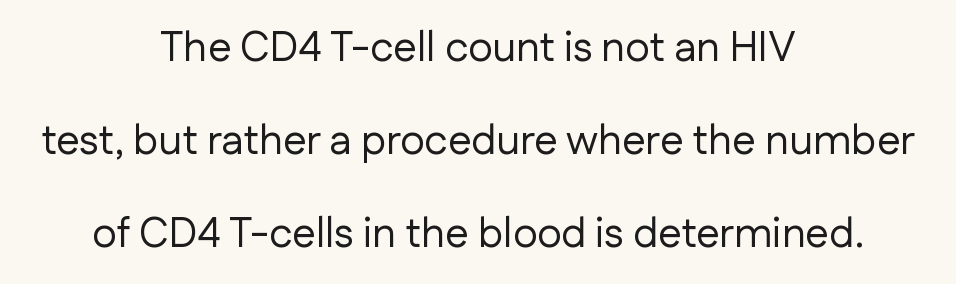
Q: Is the text bold? A: No.
Q: Is the text italic (slanted)? A: No, it is upright.
Q: Is the typeface a serif or a sans-serif typeface? A: Sans-serif.
Q: Is the text underlined? A: No.
Q: How is the paragraph aligned? A: Centered.
Q: Is the spacing between letters normal or unusually wide? A: Normal.
Q: Is the spacing between lines tight, normal or loose? A: Loose.
Q: Width (condensed, normal, or wide)? A: Normal.
Q: Stroke contrast? A: Low.
Q: x-height? A: Medium.
Q: Monospaced? A: No.
